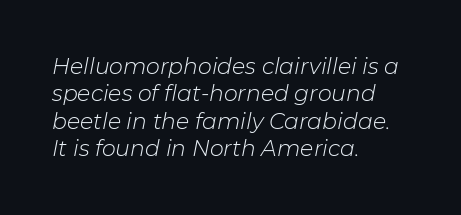
{"italic": "yes", "lean": "right", "slant_degrees": 11, "bold": "no", "underline": "no", "align": "left", "line_spacing": "normal", "line_spacing_ratio": 1.25, "letter_spacing": "normal", "letter_spacing_em": 0.0, "glyph_px": 22}
